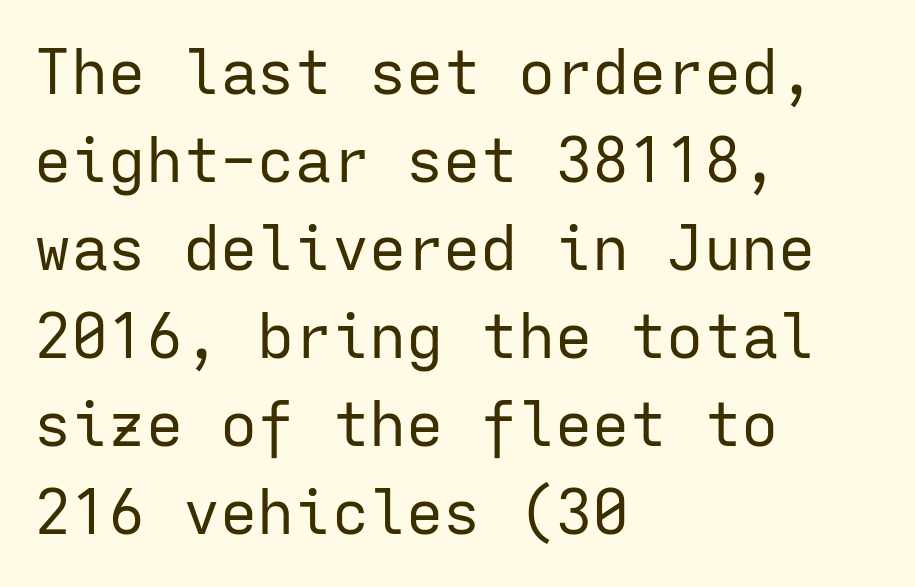
Q: Is the text bold? A: No.
Q: Is the text italic (slanted)? A: No, it is upright.
Q: Is the typeface a serif or a sans-serif typeface? A: Sans-serif.
Q: Is the text underlined? A: No.
Q: How is the paragraph aligned? A: Left-aligned.
Q: Is the spacing between letters normal or unusually wide? A: Normal.
Q: Is the spacing between lines tight, normal or loose? A: Normal.
Q: Width (condensed, normal, or wide)? A: Normal.
Q: Stroke contrast? A: Low.
Q: x-height? A: Medium.
Q: Monospaced? A: Yes.
